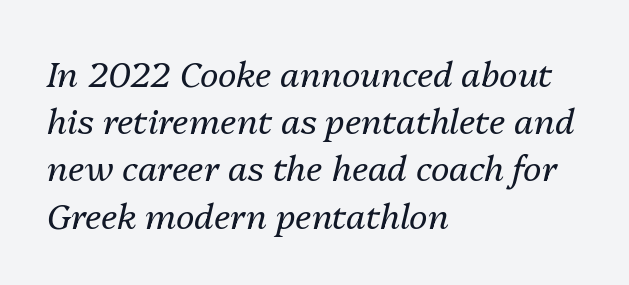
{"italic": "yes", "lean": "right", "slant_degrees": 13, "bold": "no", "weight": "regular", "width": "normal", "stroke_contrast": "medium", "x_height": "medium", "monospaced": "no", "underline": "no", "align": "left", "line_spacing": "normal", "line_spacing_ratio": 1.35, "letter_spacing": "normal", "letter_spacing_em": 0.0, "glyph_px": 35}
